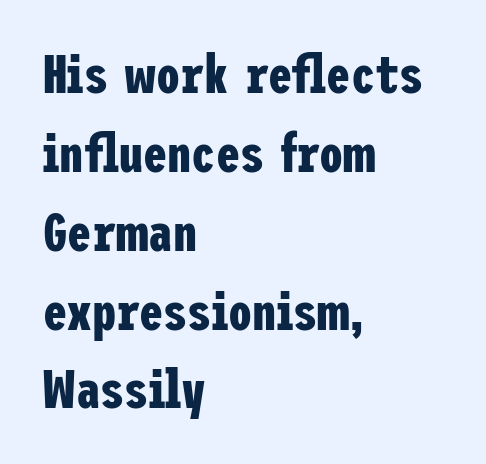
Baseline-to-baseline distance is the conventional proportion of letter height. Left-aligned paragraph, ragged on the right. A typesetter would label this face a sans. Heavy, bold letterforms. The letters stand straight up with perfectly vertical stems.
